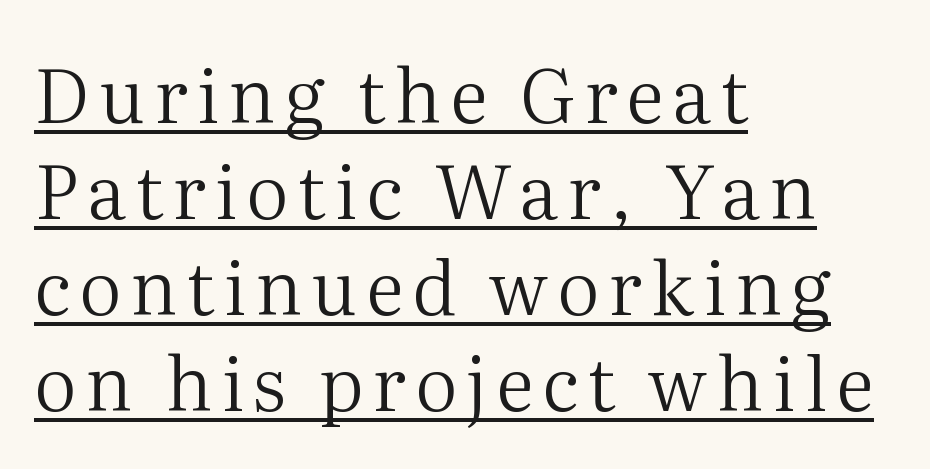
Regarding serifs, this sample has them. Stroke thickness stays within the range of a standard reading face or lighter. Descenders here cross a horizontal rule under the line. Normally led — the rows are evenly, conventionally spaced. Here the designer chose a conventional face with non-uniform glyph widths. Characters remain perfectly vertical along every line.
